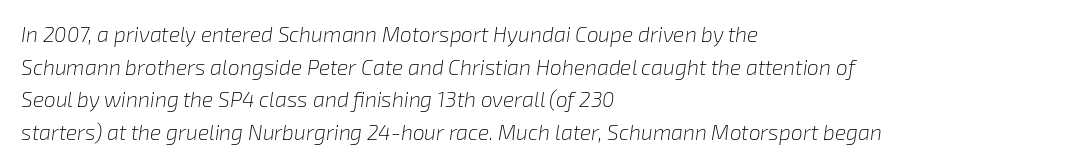
The image shows 21 px text type, italic (leaning right); set left-aligned, normal line spacing (1.55x), normal letter spacing, not underlined.
